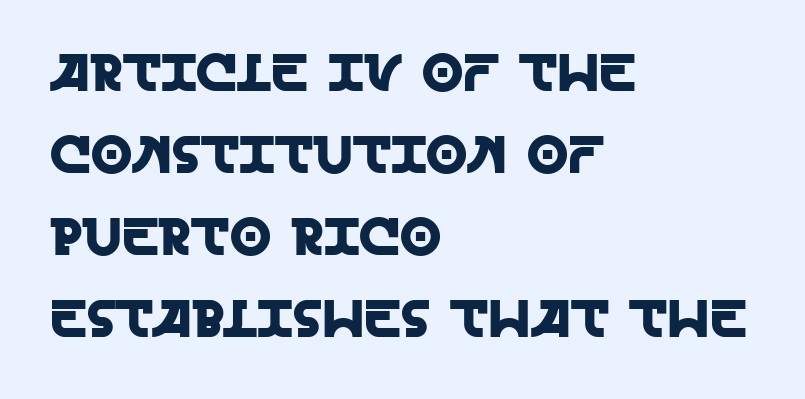
Is the block centered? No — it sits flush against the left margin. The line texture is even and compact thanks to regular tracking. The specimen reads as upright at a glance. Proportional: the letters do not fall into vertical columns. The passage shown stacks its lines at a standard gap. Nope, no serifs anywhere on these letters.
